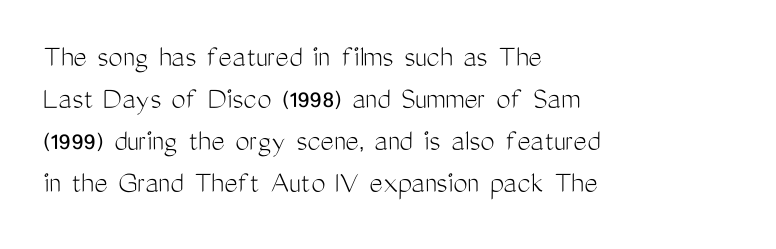
The image shows 32 px light, condensed sans-serif type, upright; set left-aligned, normal line spacing (1.31x), normal letter spacing, not underlined; medium stroke contrast and a medium x-height.
